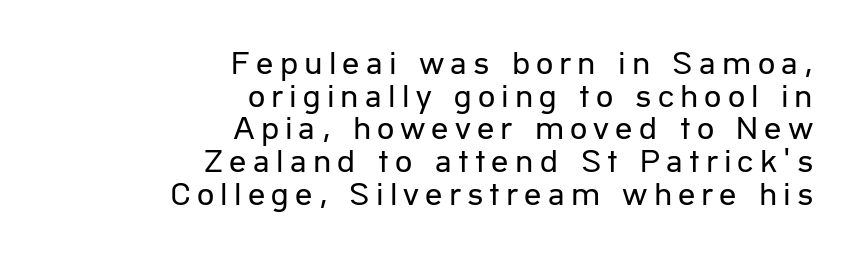
{"serif": "no", "italic": "no", "bold": "no", "weight": "regular", "width": "normal", "stroke_contrast": "low", "x_height": "medium", "monospaced": "no", "underline": "no", "align": "right", "line_spacing": "tight", "line_spacing_ratio": 0.96, "glyph_px": 34}
